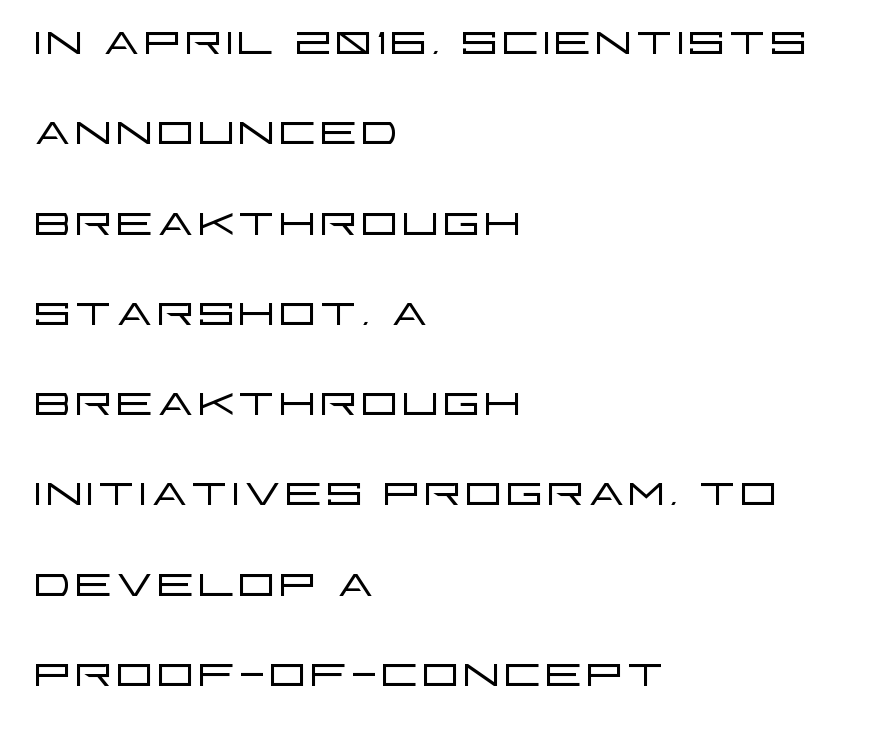
The rendering anchors every line to the left-hand side. Rule under the text: the space is simply empty. A typesetter would call this zero additional tracking. Stroke thickness stays within the range of a standard reading face or lighter. The passage shown is typeset with a sans-serif family. Do the characters align in a grid? No, the font is proportional.
